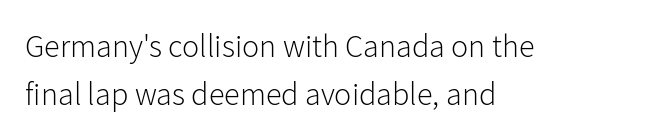
Q: Is the text bold? A: No.
Q: Is the text italic (slanted)? A: No, it is upright.
Q: Is the typeface a serif or a sans-serif typeface? A: Sans-serif.
Q: Is the text underlined? A: No.
Q: How is the paragraph aligned? A: Left-aligned.
Q: Is the spacing between letters normal or unusually wide? A: Normal.
Q: Is the spacing between lines tight, normal or loose? A: Normal.
Q: Width (condensed, normal, or wide)? A: Normal.
Q: Stroke contrast? A: Low.
Q: x-height? A: Medium.
Q: Monospaced? A: No.
